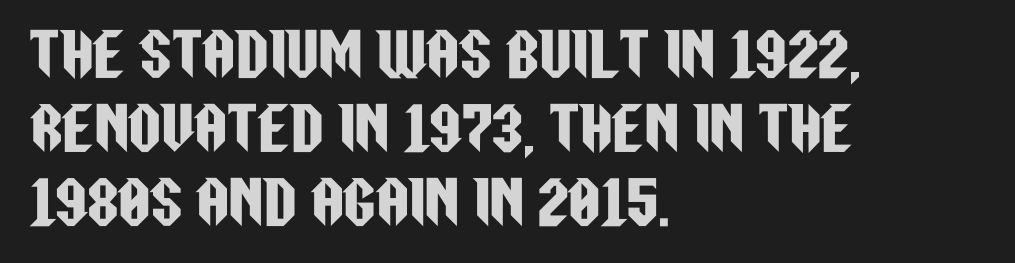
The image shows 57 px condensed sans-serif type, upright; set left-aligned, normal line spacing (1.3x), normal letter spacing, not underlined; low stroke contrast and a large x-height.
